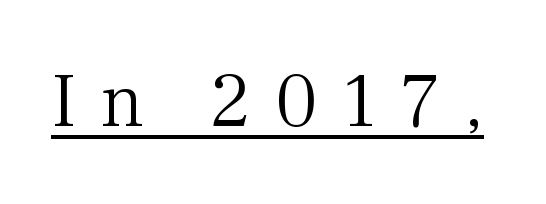
Serif or sans? Serif — the stroke terminals have little feet. Quick note: not italic, upright. These lines have a slow, spaced-out rhythm from letter to letter. The glyphs are accompanied by a horizontal stroke just below them. Nothing heavy about these letters — not bold at all. Varying glyph widths throughout — classic text-font behaviour.
